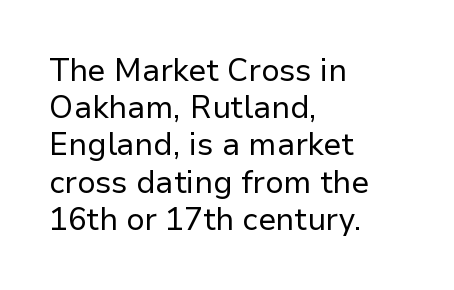
The image shows 31 px regular-weight sans-serif type, upright; set left-aligned, line spacing 1.2x, normal letter spacing, not underlined; low stroke contrast and a medium x-height.
